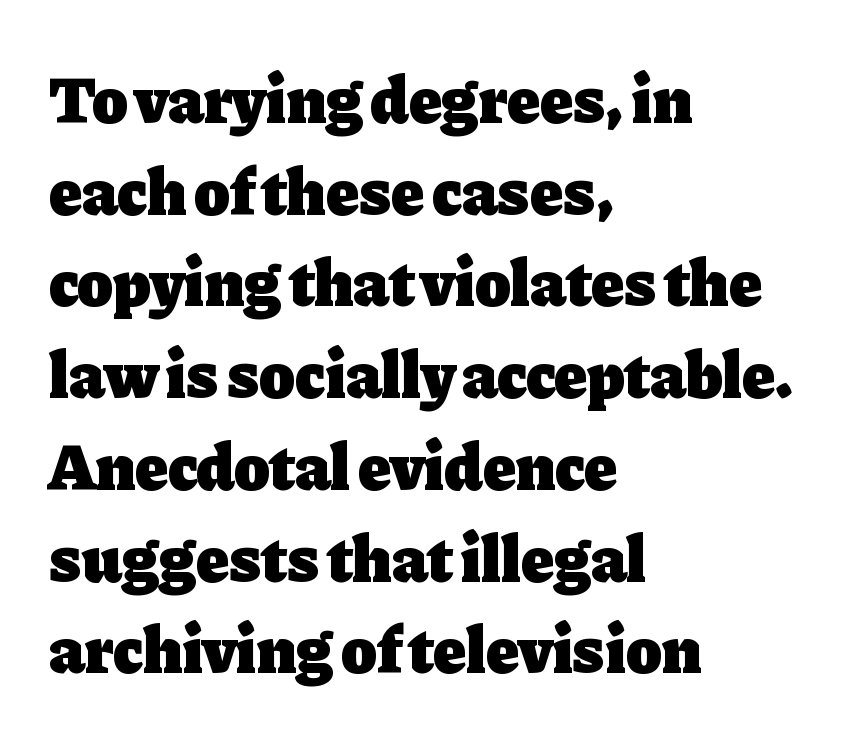
Q: Is the text bold? A: Yes.
Q: Is the text italic (slanted)? A: No, it is upright.
Q: Is the typeface a serif or a sans-serif typeface? A: Serif.
Q: Is the text underlined? A: No.
Q: How is the paragraph aligned? A: Left-aligned.
Q: Is the spacing between letters normal or unusually wide? A: Normal.
Q: Is the spacing between lines tight, normal or loose? A: Normal.
Q: Width (condensed, normal, or wide)? A: Normal.
Q: Stroke contrast? A: Low.
Q: x-height? A: Medium.
Q: Monospaced? A: No.
